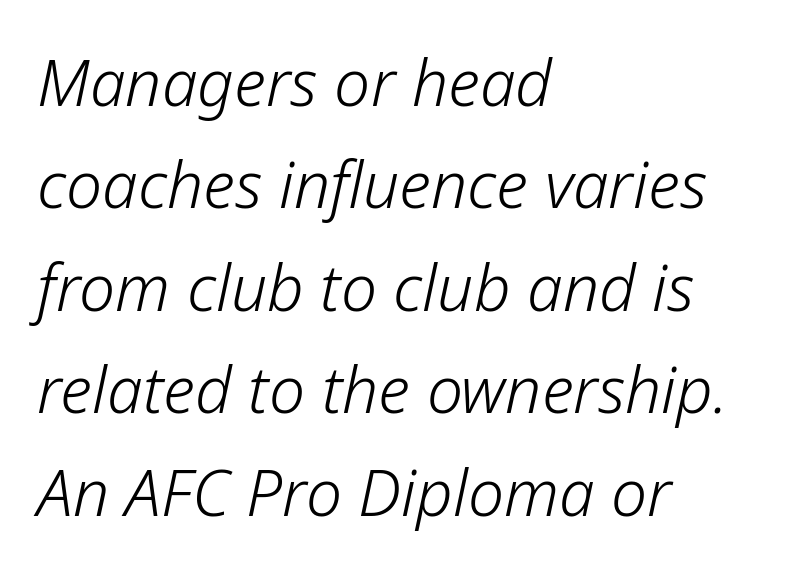
{"italic": "yes", "lean": "right", "slant_degrees": 12, "bold": "no", "weight": "light", "width": "normal", "stroke_contrast": "low", "x_height": "medium", "monospaced": "no", "underline": "no", "align": "left", "line_spacing": "normal", "line_spacing_ratio": 1.6, "letter_spacing": "normal", "letter_spacing_em": 0.0, "glyph_px": 64}
